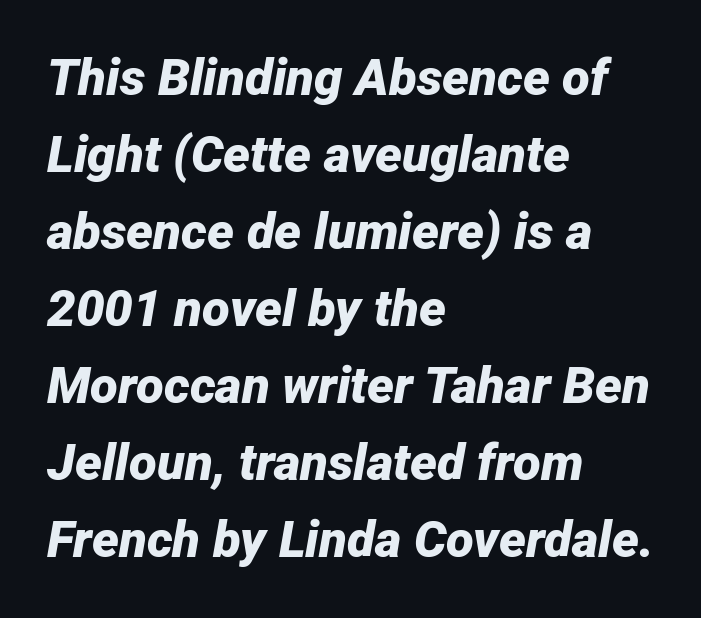
Q: Is the text bold? A: Yes.
Q: Is the text italic (slanted)? A: Yes, it leans right by about 12 degrees.
Q: Is the text underlined? A: No.
Q: How is the paragraph aligned? A: Left-aligned.
Q: Is the spacing between letters normal or unusually wide? A: Normal.
Q: Is the spacing between lines tight, normal or loose? A: Normal.
Q: Width (condensed, normal, or wide)? A: Normal.
Q: Stroke contrast? A: Low.
Q: x-height? A: Medium.
Q: Monospaced? A: No.
